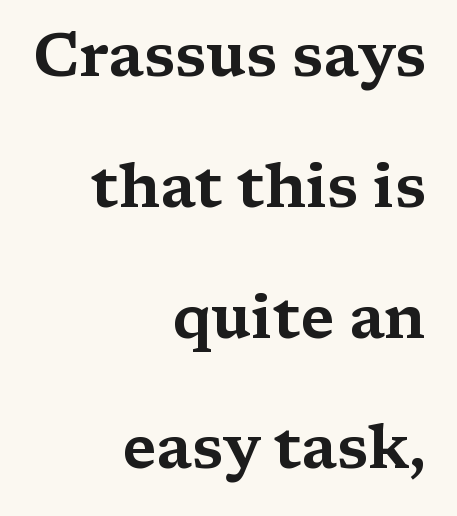
Q: Is the text italic (slanted)? A: No, it is upright.
Q: Is the typeface a serif or a sans-serif typeface? A: Serif.
Q: Is the text underlined? A: No.
Q: How is the paragraph aligned? A: Right-aligned.
Q: Is the spacing between letters normal or unusually wide? A: Normal.
Q: Is the spacing between lines tight, normal or loose? A: Loose.
Q: Width (condensed, normal, or wide)? A: Wide.
Q: Stroke contrast? A: Medium.
Q: x-height? A: Medium.
Q: Monospaced? A: No.
